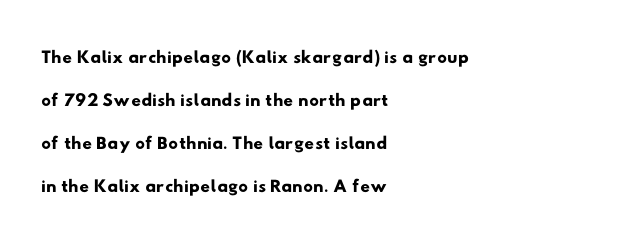
The image shows 27 px text type; set left-aligned, normal line spacing (1.59x), normal letter spacing, not underlined.
